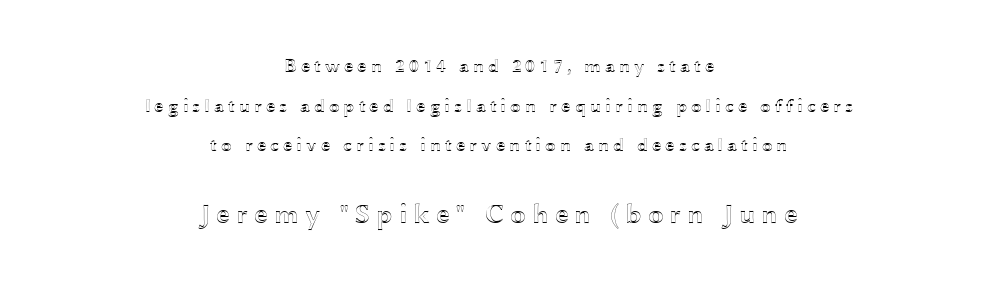
{"italic": "no", "width": "wide", "x_height": "medium", "monospaced": "no", "underline": "no", "align": "center", "line_spacing": "loose", "line_spacing_ratio": 2.09, "letter_spacing": "wide", "letter_spacing_em": 0.21, "larger_block": "second", "size_ratio": 1.47, "glyph_px": 28}
